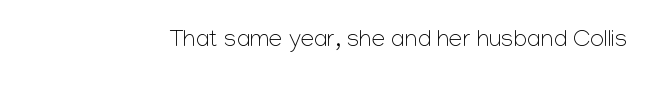
{"italic": "no", "bold": "no", "underline": "no", "letter_spacing": "normal", "letter_spacing_em": 0.0, "glyph_px": 24}
